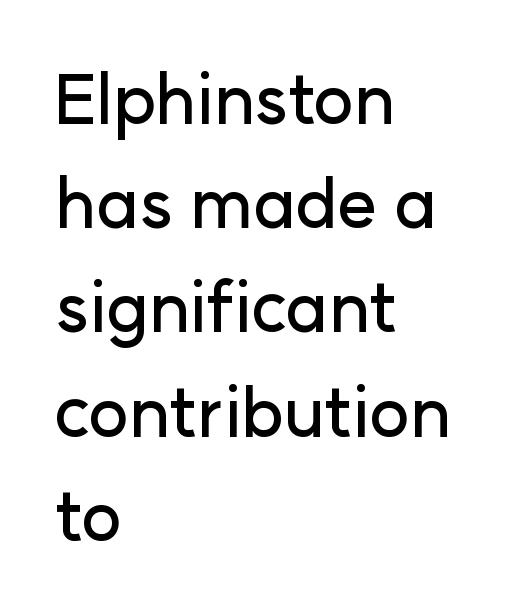
The image shows 69 px sans-serif type, upright; set left-aligned, normal line spacing (1.51x), normal letter spacing, not underlined; low stroke contrast and a medium x-height.
